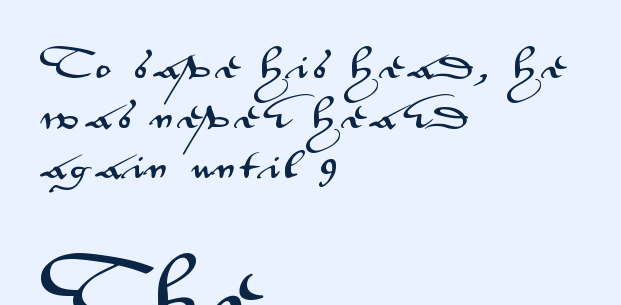
{"serif": "no", "width": "wide", "stroke_contrast": "medium", "x_height": "small", "monospaced": "no", "underline": "no", "align": "left", "line_spacing": "normal", "line_spacing_ratio": 1.56, "larger_block": "second", "size_ratio": 2.0, "glyph_px": 64}
